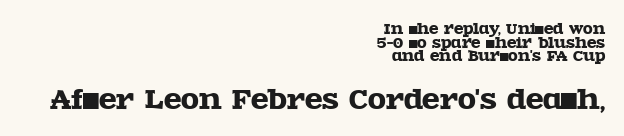
The image shows 26 px text type, upright; set right-aligned, tight line spacing (0.97x), normal letter spacing, not underlined; the second (bottom) block is 1.86x larger.
